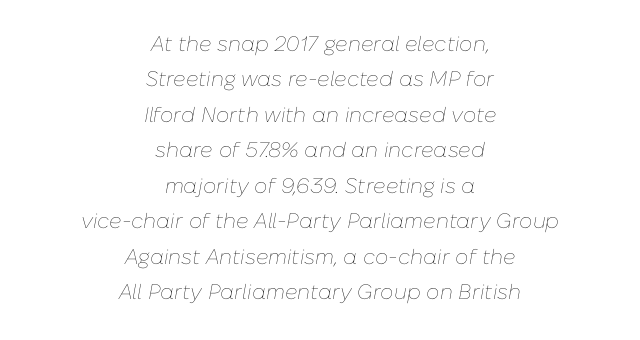
The image shows 21 px text type, italic (leaning right); set centered, normal line spacing (1.69x), normal letter spacing, not underlined.
